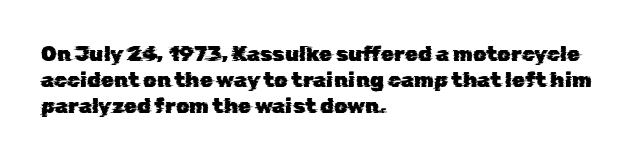
{"underline": "no", "align": "left", "line_spacing_ratio": 1.23, "letter_spacing": "normal", "letter_spacing_em": 0.0, "glyph_px": 21}
